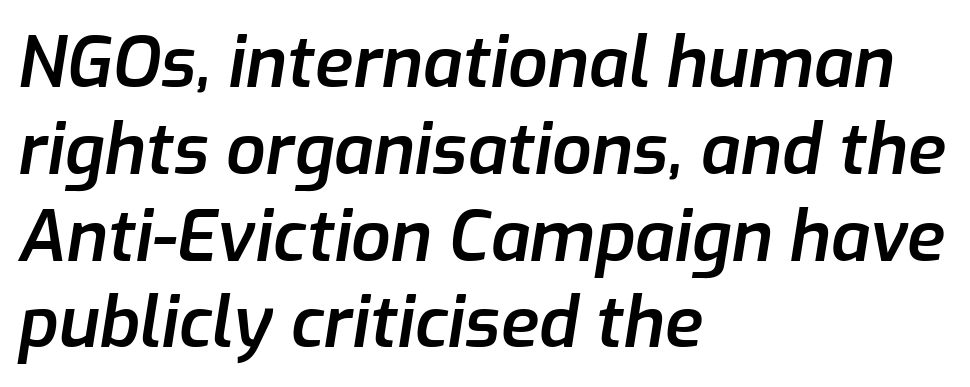
Q: Is the text bold? A: Semi-bold.
Q: Is the text italic (slanted)? A: Yes, it leans right by about 9 degrees.
Q: Is the text underlined? A: No.
Q: How is the paragraph aligned? A: Left-aligned.
Q: Is the spacing between letters normal or unusually wide? A: Normal.
Q: Width (condensed, normal, or wide)? A: Normal.
Q: Stroke contrast? A: Low.
Q: x-height? A: Medium.
Q: Monospaced? A: No.
